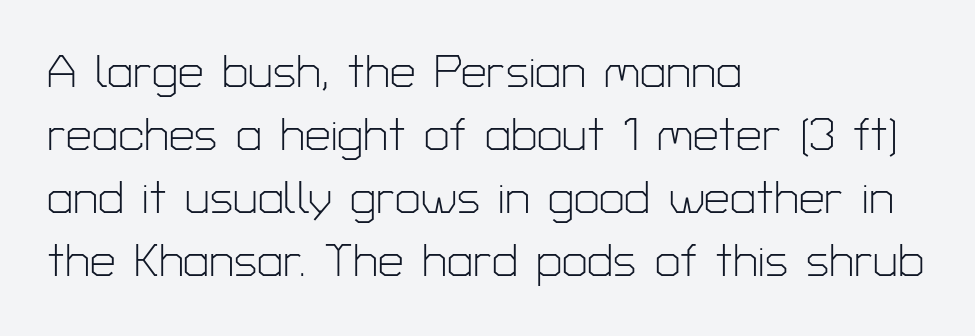
The image shows 46 px light sans-serif type, upright; set left-aligned, normal line spacing (1.37x), normal letter spacing, not underlined; low stroke contrast and a medium x-height.
